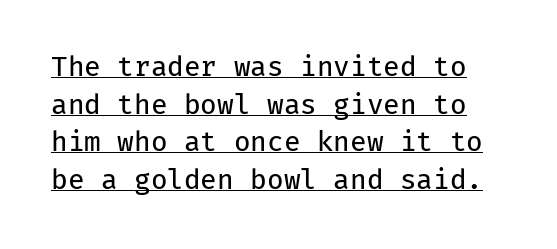
The image shows 27 px text type, upright; set normal line spacing (1.39x), normal letter spacing, underlined.
